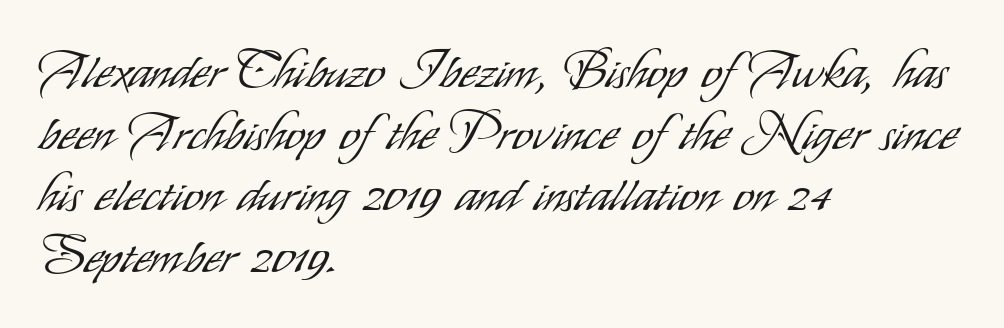
{"serif": "no", "bold": "no", "weight": "light", "width": "condensed", "stroke_contrast": "low", "x_height": "small", "monospaced": "no", "underline": "no", "align": "left", "line_spacing_ratio": 1.21, "letter_spacing": "normal", "letter_spacing_em": 0.0, "glyph_px": 51}
